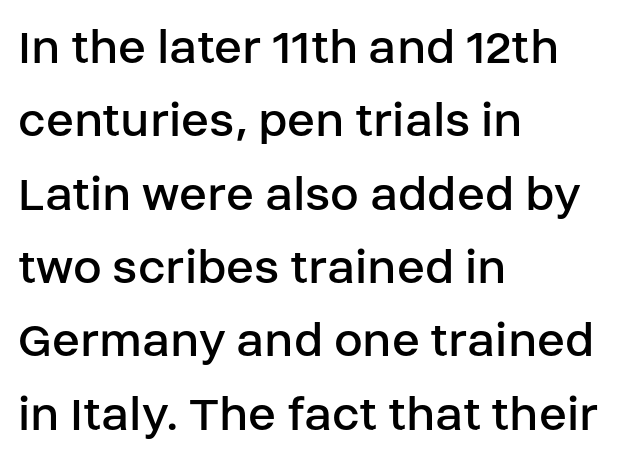
The image shows 52 px regular-weight sans-serif type, upright; set left-aligned, normal line spacing (1.41x), normal letter spacing, not underlined; low stroke contrast and a large x-height.
